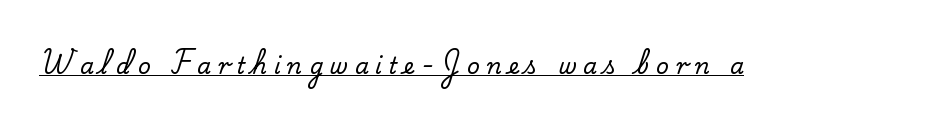
Q: Is the text italic (slanted)? A: Yes.
Q: Is the text underlined? A: Yes.
Q: Is the spacing between letters normal or unusually wide? A: Unusually wide.
